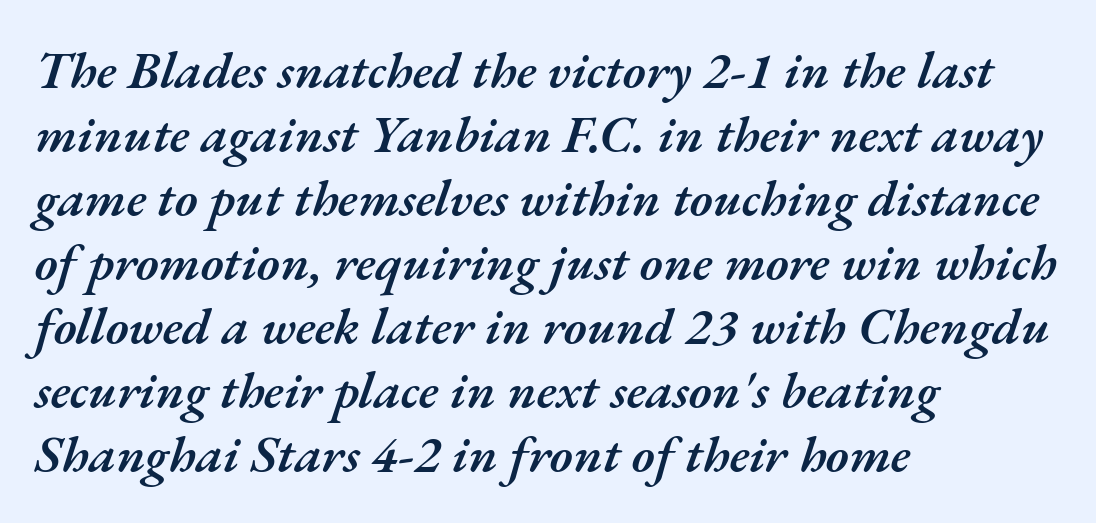
The image shows 52 px semibold type, italic (leaning right); set left-aligned, line spacing 1.23x, normal letter spacing, not underlined; medium stroke contrast and a small x-height.
